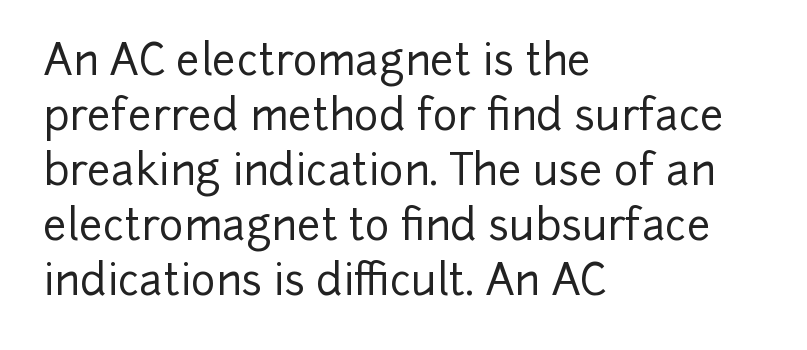
{"serif": "no", "italic": "no", "width": "normal", "stroke_contrast": "low", "x_height": "medium", "monospaced": "no", "underline": "no", "align": "left", "line_spacing": "normal", "line_spacing_ratio": 1.31, "letter_spacing": "normal", "letter_spacing_em": 0.0, "glyph_px": 42}
